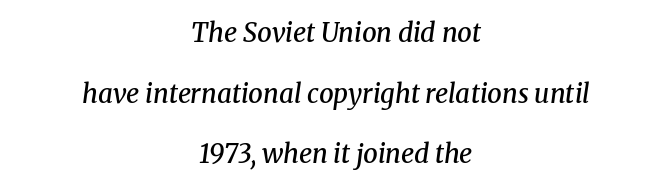
An italicized treatment has been applied to the whole sample. The area under the type is left untouched. The line texture is even and compact thanks to regular tracking. Its strokes are somewhat broadened, the hallmark of semibold type. In CSS terms this would be text-align: center. Horizontal bands of white between lines are thick stripes.
